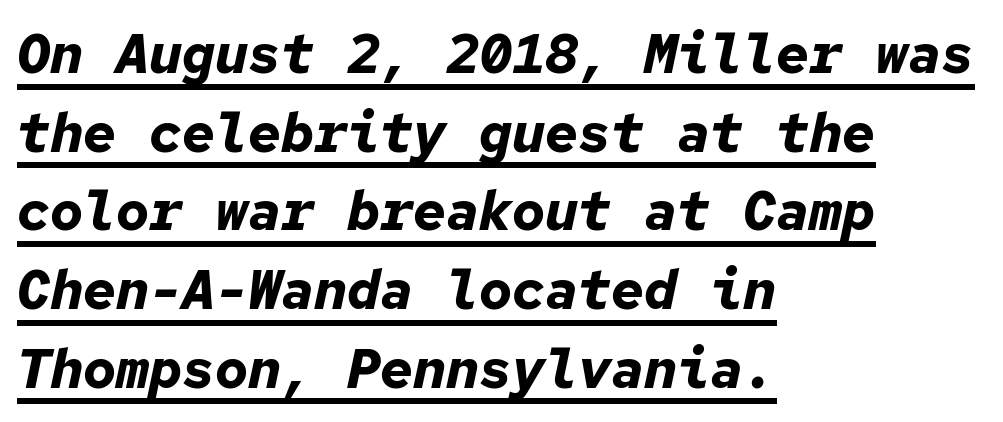
The image shows 55 px bold type, italic (leaning right), monospaced; set left-aligned, normal line spacing (1.43x), normal letter spacing, underlined; low stroke contrast and a medium x-height.
